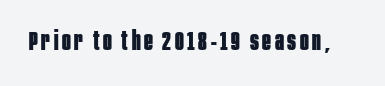
Heavy, bold letterforms. Tall strokes in this sample are plumb rather than angled. The strip under each line holds only bare page.
